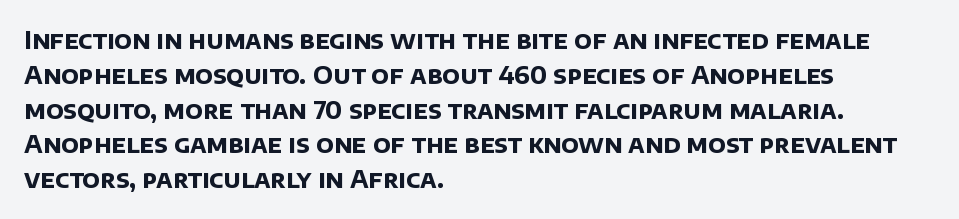
Casual observation: everything's shoved over to the left. The horizontal fit of the characters is conventional and even. The characters look thick and weighty, a clear bold. The zone under the glyphs is completely vacant. Notice how descenders clear the ascenders below comfortably — that's standard leading.
